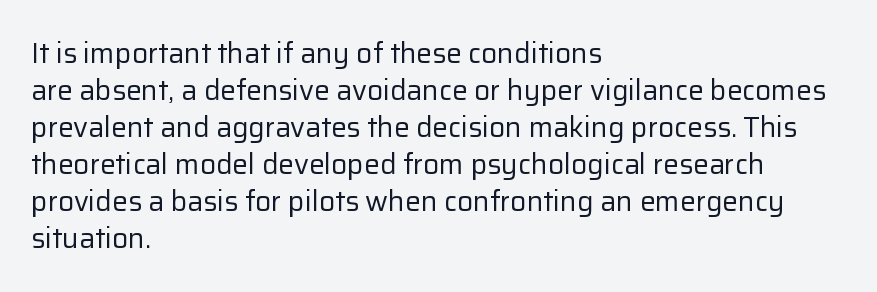
Q: Is the text bold? A: No.
Q: Is the text italic (slanted)? A: No, it is upright.
Q: Is the typeface a serif or a sans-serif typeface? A: Sans-serif.
Q: Is the text underlined? A: No.
Q: How is the paragraph aligned? A: Left-aligned.
Q: Is the spacing between letters normal or unusually wide? A: Normal.
Q: Is the spacing between lines tight, normal or loose? A: Normal.
Q: Width (condensed, normal, or wide)? A: Normal.
Q: Stroke contrast? A: Low.
Q: x-height? A: Medium.
Q: Monospaced? A: No.
